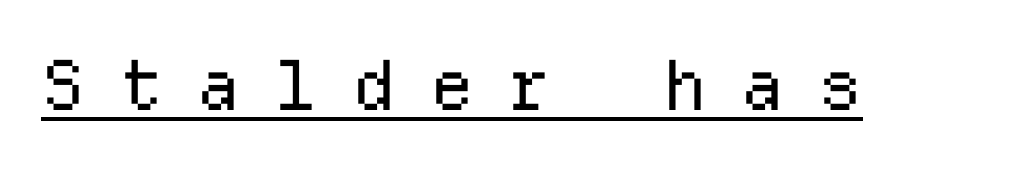
The image shows 69 px regular-weight sans-serif type, upright, monospaced; set unusually wide letter spacing (+0.49 em), underlined; low stroke contrast and a medium x-height.
